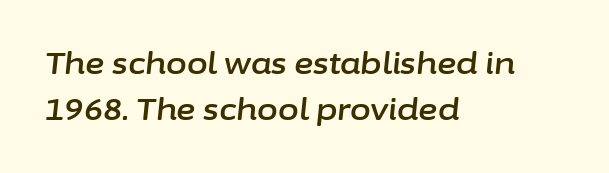
The image shows 30 px text type, italic (leaning right); set left-aligned, normal line spacing (1.52x), normal letter spacing, not underlined; low stroke contrast and a medium x-height.
